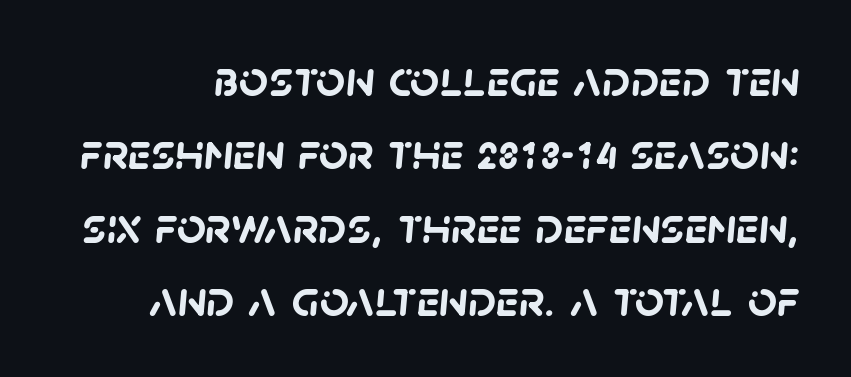
The line-height multiplier appears to be the usual default. The type family on display is of the sans-serif kind. The passage shown is typed in a proportional face where columns would drift. Its strokes are broad and dark, the hallmark of bold type. The string is rendered with underlining switched off.
